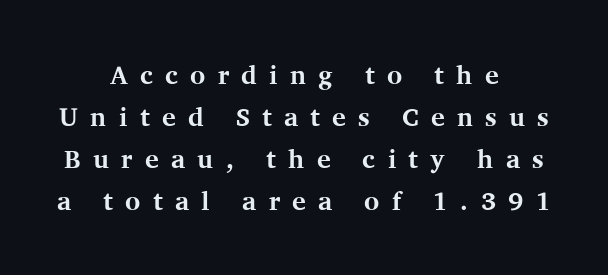
The face used here is rendered with a markedly widened letterfit. Characters remain perfectly vertical along every line. The passage shown is not underscored anywhere. Horizontal bands of white between lines are of average thickness. The sample has been set heavy, in full bold.
